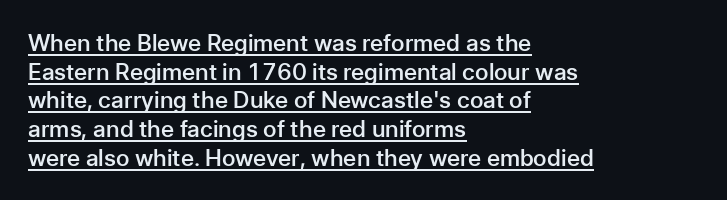
The image shows 23 px text type, upright; set left-aligned, normal line spacing (1.25x), normal letter spacing, underlined.
